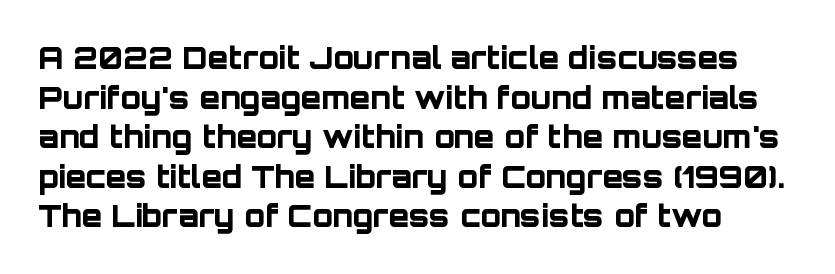
The image shows 30 px bold sans-serif type, upright; set normal line spacing (1.32x), normal letter spacing, not underlined; low stroke contrast and a large x-height.
